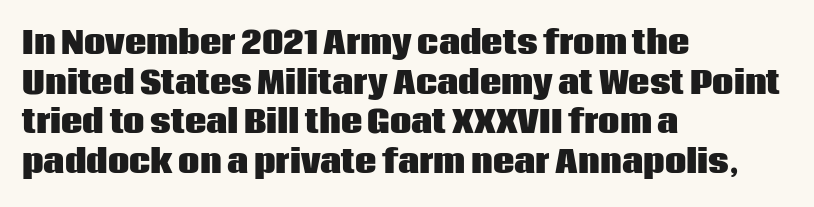
Q: Is the text bold? A: Yes.
Q: Is the text italic (slanted)? A: No, it is upright.
Q: Is the typeface a serif or a sans-serif typeface? A: Sans-serif.
Q: Is the text underlined? A: No.
Q: How is the paragraph aligned? A: Left-aligned.
Q: Is the spacing between letters normal or unusually wide? A: Normal.
Q: Is the spacing between lines tight, normal or loose? A: Normal.
Q: Width (condensed, normal, or wide)? A: Normal.
Q: Stroke contrast? A: Low.
Q: x-height? A: Large.
Q: Monospaced? A: No.
